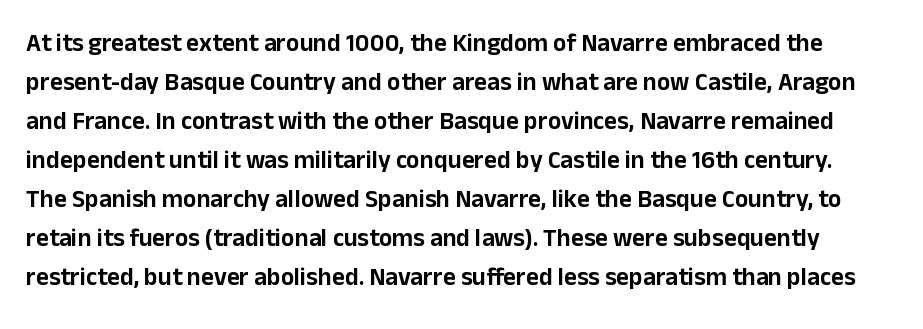
The image shows 25 px text type, upright; set normal line spacing (1.56x), normal letter spacing, not underlined.
